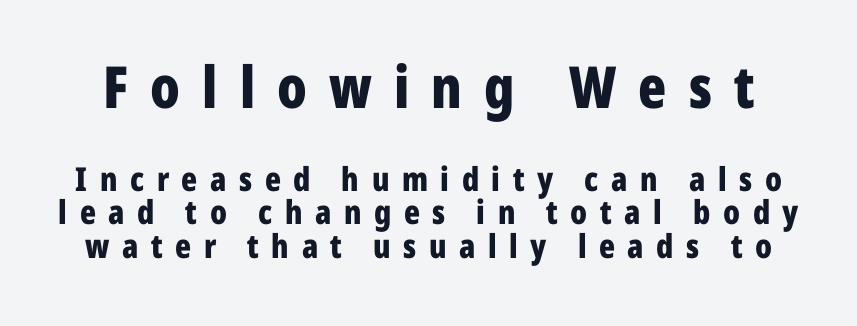
{"serif": "no", "italic": "no", "bold": "yes", "weight": "bold", "width": "condensed", "stroke_contrast": "low", "x_height": "medium", "monospaced": "no", "underline": "no", "line_spacing": "tight", "line_spacing_ratio": 1.02, "letter_spacing": "wide", "letter_spacing_em": 0.38, "larger_block": "first", "size_ratio": 1.76, "glyph_px": 58}
